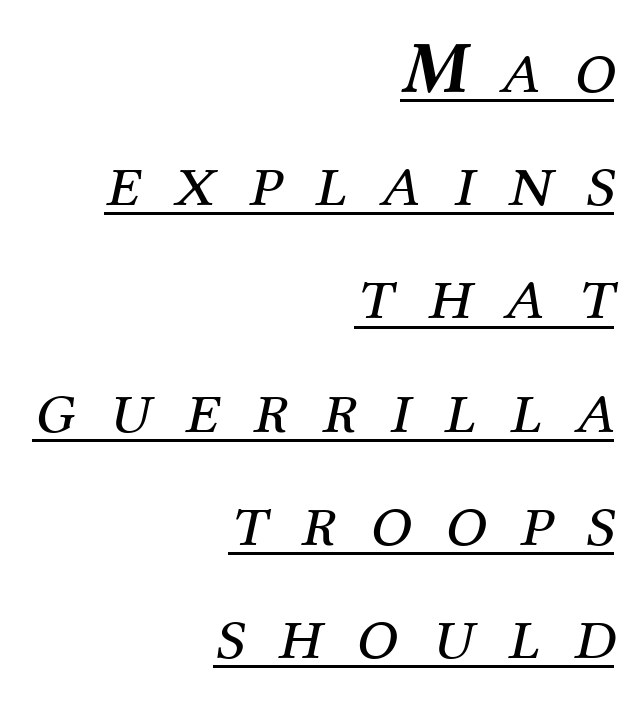
Stroke mass is kept to a normal reading level or below. Teacher's note: observe the even right margin — that is flush-right alignment. Compared with ordinary roman type, these characters are visibly tilted. A continuous stroke trails under the words, as in a hyperlink.
